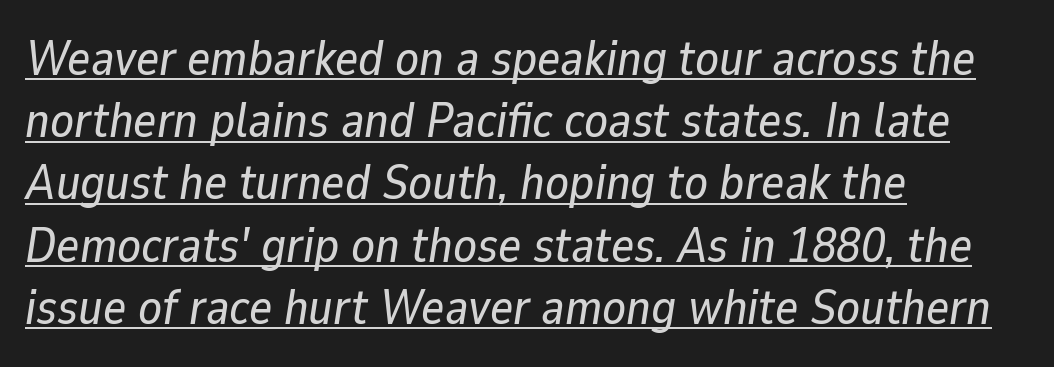
This is underlined copy, the kind a proofreader might mark for attention. There is no visible air inserted between adjacent glyphs. Each letter keeps its own natural width here, so spacing adapts to shape. Is the type slanted? Yes — the strokes lean at a clear angle. The text block is weighted toward the left margin, trailing off unevenly rightward.
